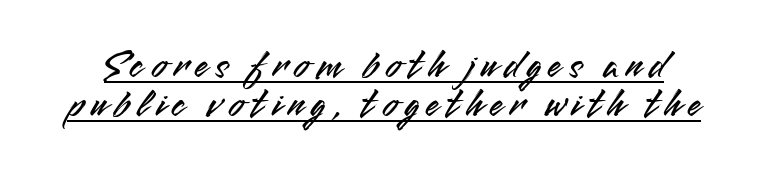
In designer terms, the underline attribute is active on this setting. In terms of leading, this rendering errs on the cramped side. You can tell from the bare stems that sans-serif type was used. The rendering uses natural spacing where letterforms have individual widths.
